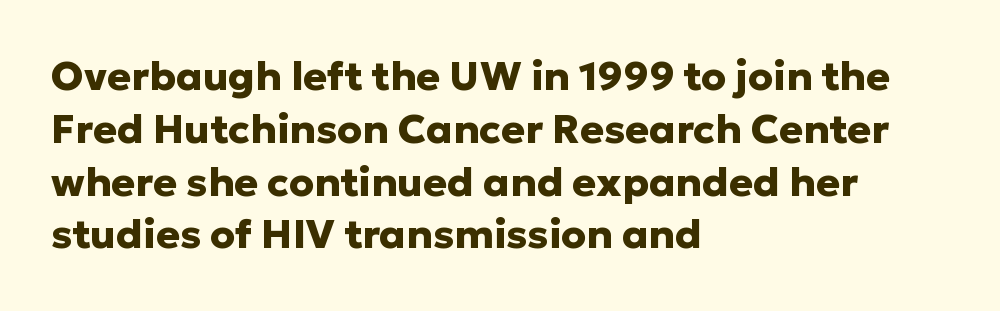
The type sits square on the baseline with zero lean. Its strokes are broad and dark, the hallmark of bold type. Varying glyph widths throughout — classic text-font behaviour. This sample keeps an unexceptional amount of space between lines.
